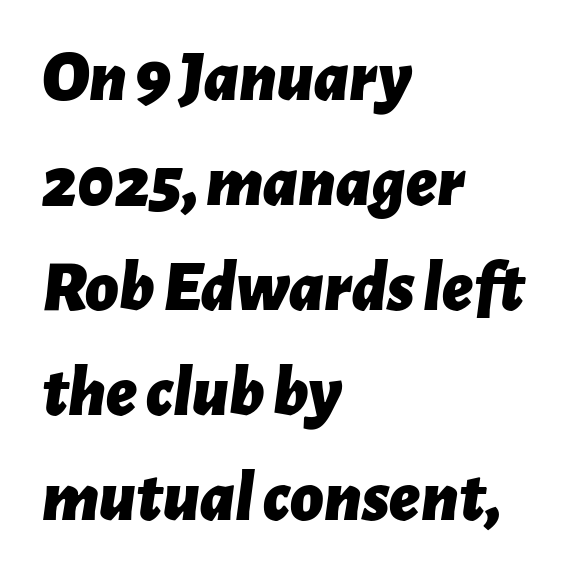
{"italic": "yes", "lean": "right", "slant_degrees": 7, "bold": "yes", "weight": "bold", "width": "normal", "stroke_contrast": "low", "x_height": "medium", "monospaced": "no", "underline": "no", "align": "left", "line_spacing": "normal", "line_spacing_ratio": 1.46, "letter_spacing": "normal", "letter_spacing_em": 0.0, "glyph_px": 72}
